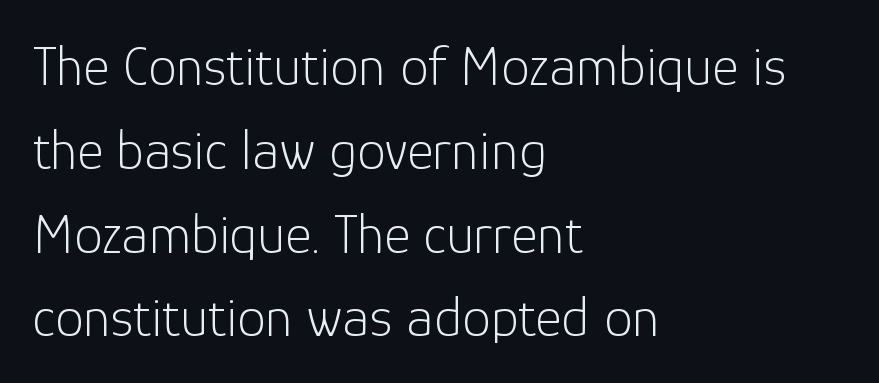
Q: Is the text bold? A: No.
Q: Is the text italic (slanted)? A: No, it is upright.
Q: Is the typeface a serif or a sans-serif typeface? A: Sans-serif.
Q: Is the text underlined? A: No.
Q: How is the paragraph aligned? A: Left-aligned.
Q: Is the spacing between letters normal or unusually wide? A: Normal.
Q: Is the spacing between lines tight, normal or loose? A: Normal.
Q: Width (condensed, normal, or wide)? A: Normal.
Q: Stroke contrast? A: Low.
Q: x-height? A: Medium.
Q: Monospaced? A: No.
